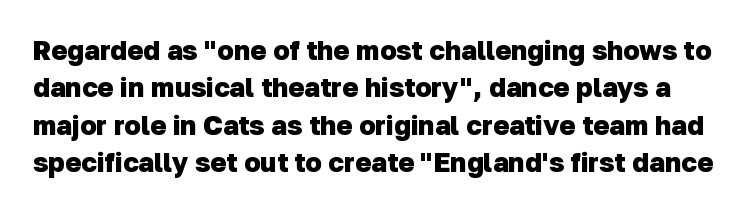
Q: Is the text bold? A: Yes.
Q: Is the text underlined? A: No.
Q: Is the spacing between letters normal or unusually wide? A: Normal.
Q: Is the spacing between lines tight, normal or loose? A: Normal.
